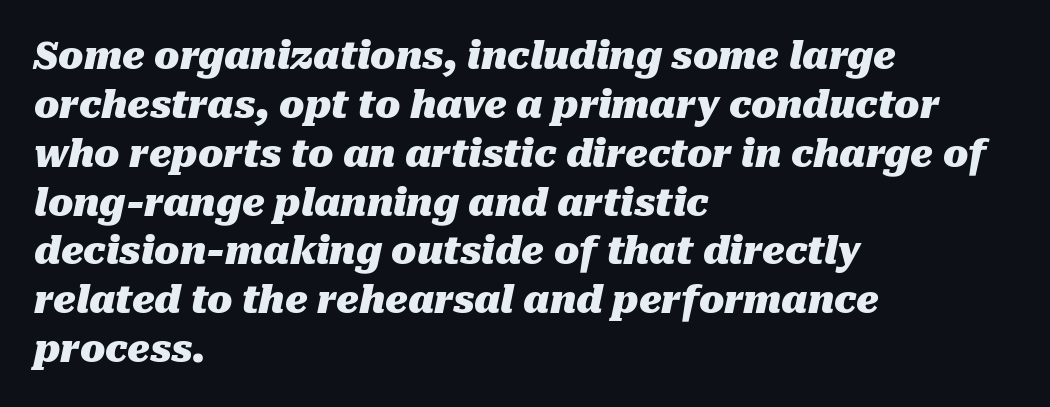
Chunky letters — that's bold for sure. Proportional: the letters do not fall into vertical columns. Regular leading. Rule under the text: the space is simply empty. Every row of glyphs begins at an identical x-position on the left. An italicized treatment has been applied to the whole sample.
